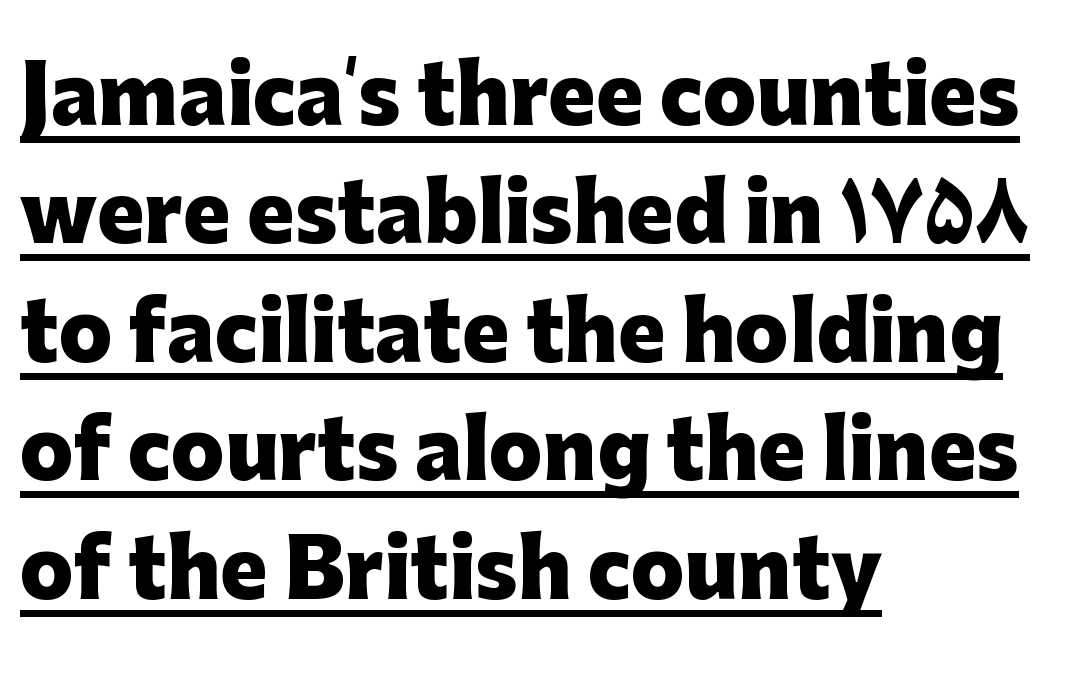
The image shows 79 px heavy sans-serif type, upright; set left-aligned, normal line spacing (1.5x), normal letter spacing, underlined; low stroke contrast and a medium x-height.
